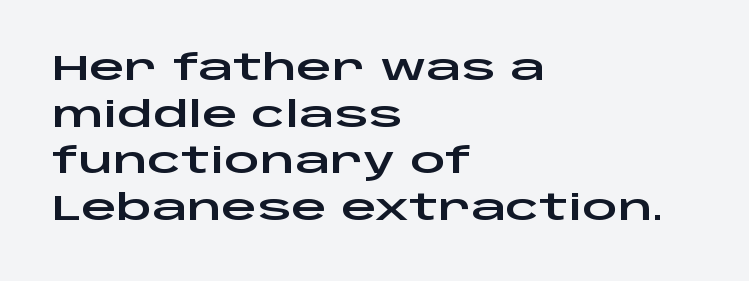
{"serif": "no", "italic": "no", "width": "wide", "stroke_contrast": "low", "x_height": "large", "monospaced": "no", "underline": "no", "align": "left", "line_spacing": "normal", "line_spacing_ratio": 1.33, "letter_spacing": "normal", "letter_spacing_em": 0.0, "glyph_px": 35}
